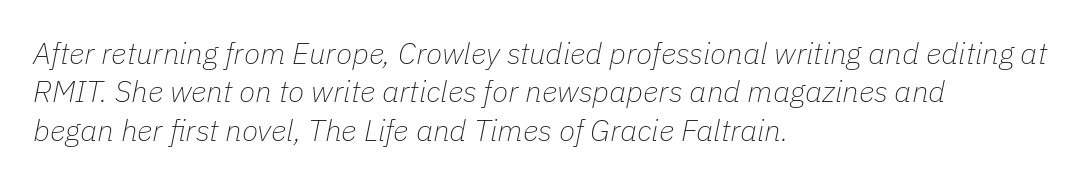
Line beginnings align vertically; line endings do not. Tracking here is standard; glyphs follow each other at the usual distance. A bare baseline throughout the passage. Rendered with sloped, italic letterforms. The rendering uses natural spacing where letterforms have individual widths.
